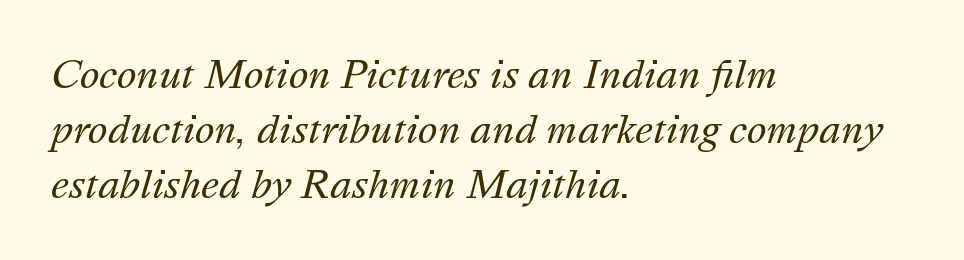
Slanted lettering throughout. Ink coverage per letter is moderate at most. Note the varied advance widths — an 'i' is clearly narrower than an 'm'. Layout note: lines flush left. Glyph-to-glyph distance matches everyday printed text.
